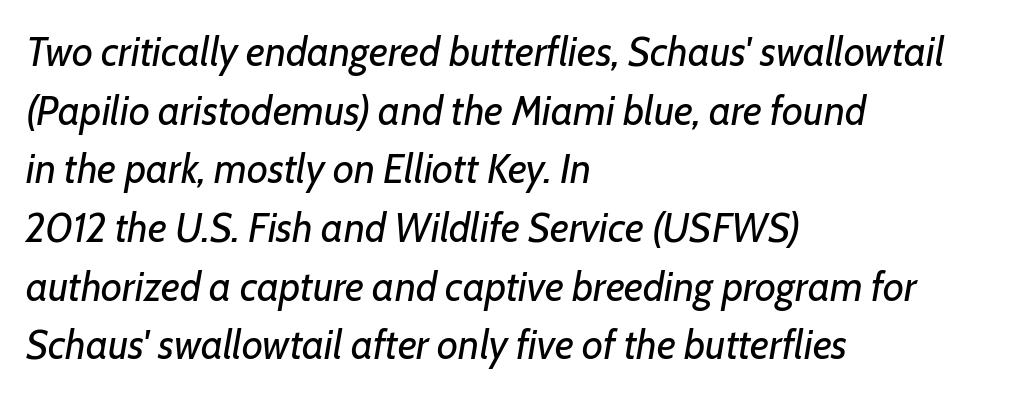
{"italic": "yes", "lean": "right", "slant_degrees": 7, "bold": "no", "weight": "regular", "width": "normal", "stroke_contrast": "low", "x_height": "medium", "monospaced": "no", "underline": "no", "align": "left", "line_spacing": "normal", "line_spacing_ratio": 1.43, "letter_spacing": "normal", "letter_spacing_em": 0.0, "glyph_px": 41}
